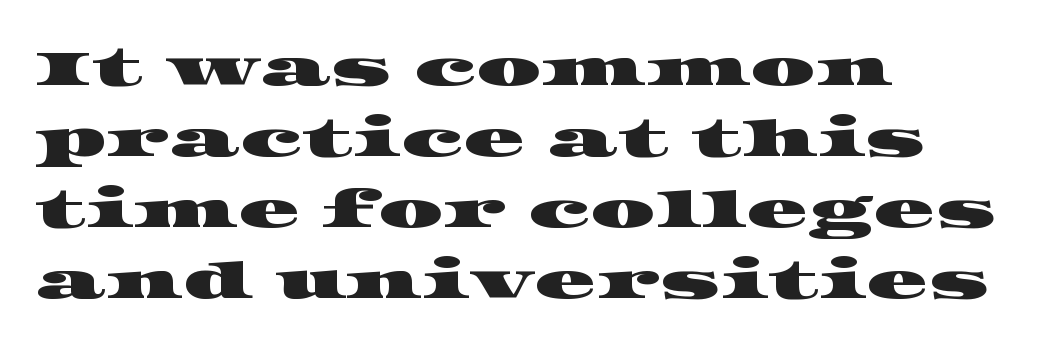
{"serif": "yes", "width": "wide", "stroke_contrast": "high", "x_height": "large", "monospaced": "no", "underline": "no", "align": "left", "line_spacing": "normal", "line_spacing_ratio": 1.39, "letter_spacing": "normal", "letter_spacing_em": 0.0, "glyph_px": 51}
